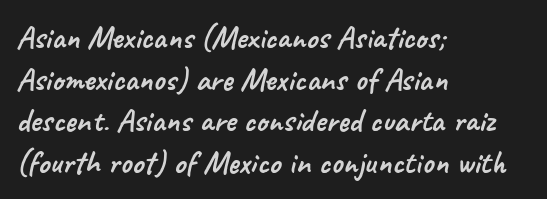
The lines are quadded left. Quick note: underline off. Look at the tracking — it's just the regular setting, nothing added. Rows of type keep a routine distance in the vertical direction.
